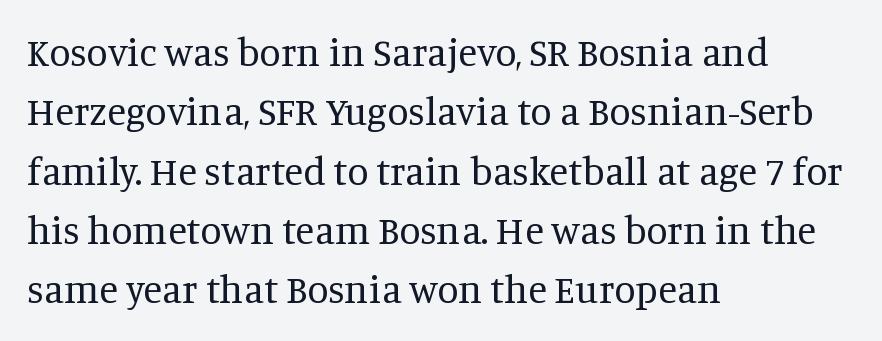
{"serif": "yes", "italic": "no", "bold": "no", "weight": "regular", "width": "normal", "stroke_contrast": "medium", "x_height": "large", "monospaced": "no", "underline": "no", "align": "left", "line_spacing": "normal", "line_spacing_ratio": 1.52, "letter_spacing": "normal", "letter_spacing_em": 0.0, "glyph_px": 39}
